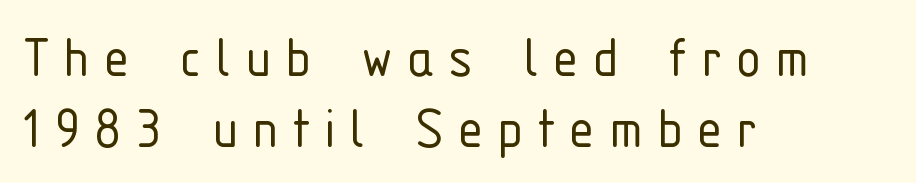
The image shows 64 px light, condensed sans-serif type, upright; set left-aligned, tight line spacing (1.11x), unusually wide letter spacing (+0.22 em), not underlined; low stroke contrast and a medium x-height.
